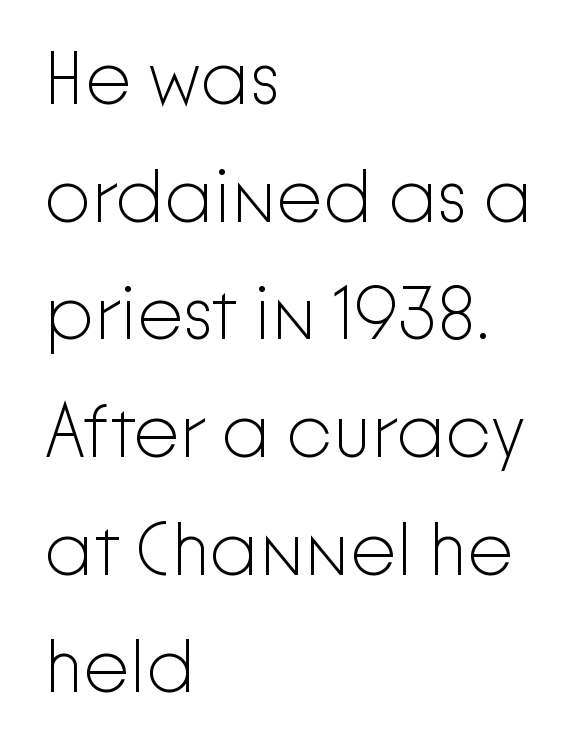
The image shows 74 px light sans-serif type, upright; set left-aligned, normal line spacing (1.59x), normal letter spacing, not underlined; low stroke contrast and a medium x-height.
